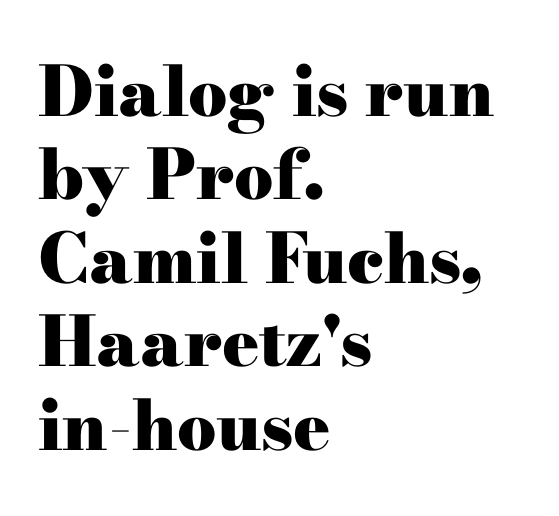
{"serif": "yes", "italic": "no", "bold": "yes", "weight": "heavy", "width": "wide", "stroke_contrast": "high", "x_height": "small", "monospaced": "no", "underline": "no", "align": "left", "line_spacing_ratio": 1.21, "letter_spacing": "normal", "letter_spacing_em": 0.0, "glyph_px": 69}
